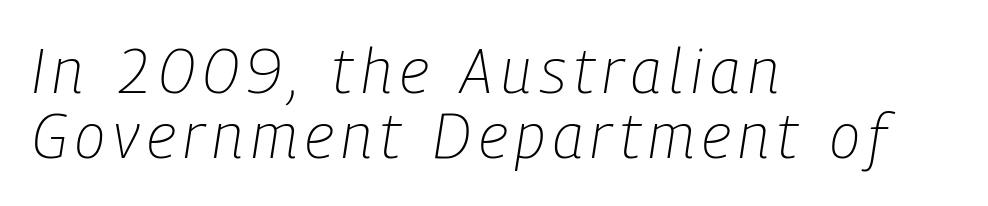
Q: Is the text bold? A: No.
Q: Is the text italic (slanted)? A: Yes, it leans right by about 9 degrees.
Q: Is the text underlined? A: No.
Q: How is the paragraph aligned? A: Left-aligned.
Q: Is the spacing between lines tight, normal or loose? A: Tight.
Q: Width (condensed, normal, or wide)? A: Condensed.
Q: Stroke contrast? A: Low.
Q: x-height? A: Medium.
Q: Monospaced? A: No.
